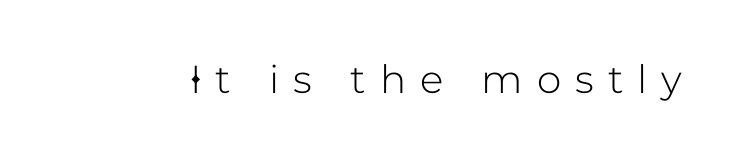
{"serif": "no", "italic": "no", "width": "normal", "stroke_contrast": "low", "x_height": "medium", "monospaced": "no", "underline": "no", "letter_spacing": "wide", "letter_spacing_em": 0.36, "glyph_px": 39}
